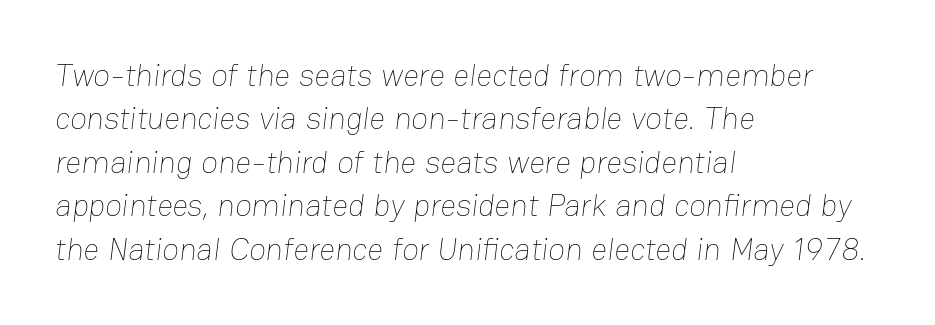
The image shows 31 px thin type; set left-aligned, normal line spacing (1.4x), normal letter spacing, not underlined; low stroke contrast and a medium x-height.
